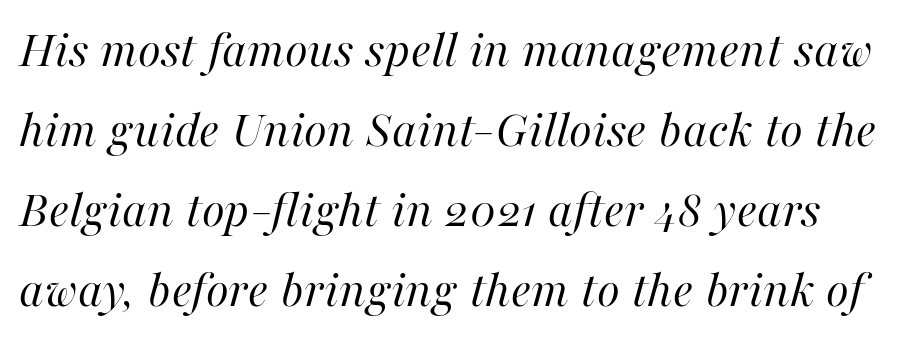
{"italic": "yes", "lean": "right", "slant_degrees": 16, "bold": "no", "weight": "regular", "width": "normal", "stroke_contrast": "high", "x_height": "medium", "monospaced": "no", "underline": "no", "line_spacing": "normal", "line_spacing_ratio": 1.51, "letter_spacing": "normal", "letter_spacing_em": 0.0, "glyph_px": 53}
